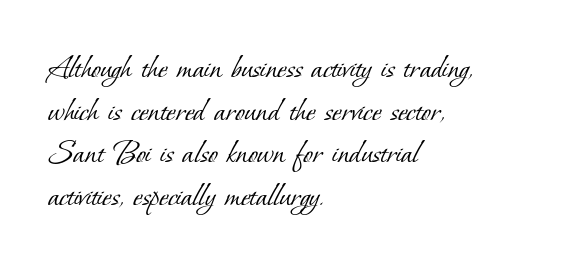
{"serif": "yes", "bold": "no", "weight": "light", "width": "normal", "stroke_contrast": "low", "x_height": "small", "monospaced": "no", "underline": "no", "align": "left", "line_spacing_ratio": 1.22, "letter_spacing": "normal", "letter_spacing_em": 0.0, "glyph_px": 35}
